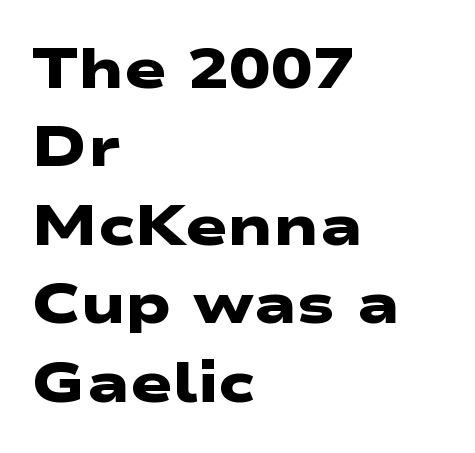
{"serif": "no", "bold": "yes", "weight": "heavy", "width": "wide", "stroke_contrast": "low", "x_height": "medium", "monospaced": "no", "underline": "no", "align": "left", "line_spacing": "normal", "line_spacing_ratio": 1.4, "letter_spacing": "normal", "letter_spacing_em": 0.0, "glyph_px": 56}
